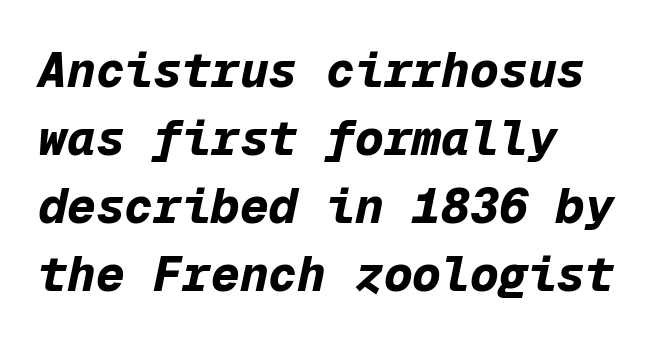
The image shows 48 px bold type, italic (leaning right), monospaced; set left-aligned, normal line spacing (1.42x), normal letter spacing, not underlined; low stroke contrast and a medium x-height.
